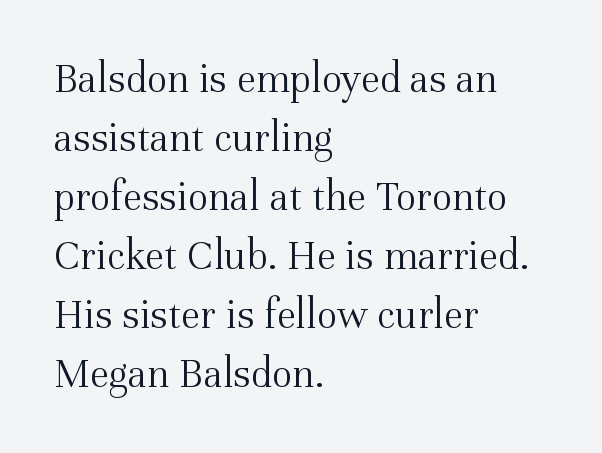
Q: Is the text bold? A: No.
Q: Is the text italic (slanted)? A: No, it is upright.
Q: Is the typeface a serif or a sans-serif typeface? A: Serif.
Q: Is the text underlined? A: No.
Q: How is the paragraph aligned? A: Left-aligned.
Q: Is the spacing between letters normal or unusually wide? A: Normal.
Q: Is the spacing between lines tight, normal or loose? A: Normal.
Q: Width (condensed, normal, or wide)? A: Normal.
Q: Stroke contrast? A: Medium.
Q: x-height? A: Medium.
Q: Monospaced? A: No.
